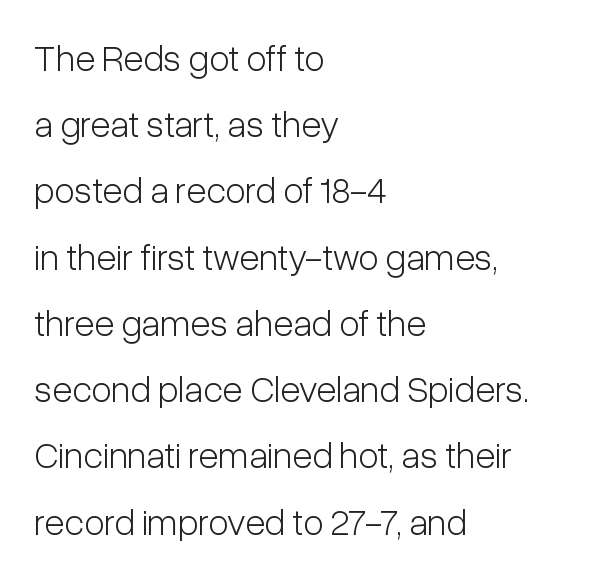
The image shows 37 px light, condensed sans-serif type, upright; set left-aligned, line spacing 1.79x, normal letter spacing, not underlined; low stroke contrast and a medium x-height.
